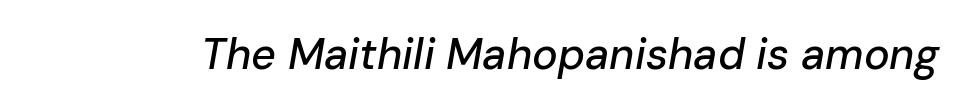
The area under the type is left untouched. Spacing verdict: proportional, widths tailored to each character. These lines were composed using italics. Words appear dense and cohesive because spacing is normal.
